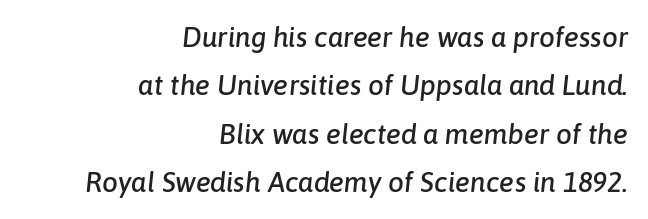
Q: Is the text italic (slanted)? A: Yes, it leans right by about 6 degrees.
Q: Is the text underlined? A: No.
Q: How is the paragraph aligned? A: Right-aligned.
Q: Is the spacing between letters normal or unusually wide? A: Normal.
Q: Width (condensed, normal, or wide)? A: Normal.
Q: Stroke contrast? A: Low.
Q: x-height? A: Medium.
Q: Monospaced? A: No.
